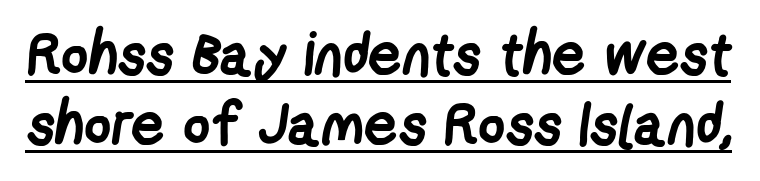
The image shows 59 px semibold, condensed sans-serif type; set line spacing 1.19x, normal letter spacing, underlined; low stroke contrast and a medium x-height.
